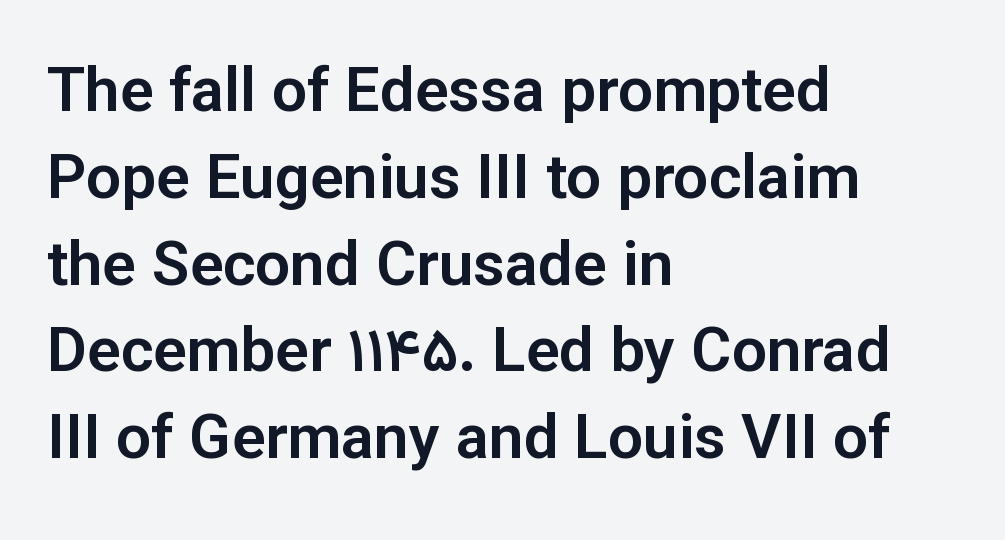
Q: Is the text italic (slanted)? A: No, it is upright.
Q: Is the typeface a serif or a sans-serif typeface? A: Sans-serif.
Q: Is the text underlined? A: No.
Q: How is the paragraph aligned? A: Left-aligned.
Q: Is the spacing between letters normal or unusually wide? A: Normal.
Q: Is the spacing between lines tight, normal or loose? A: Normal.
Q: Width (condensed, normal, or wide)? A: Normal.
Q: Stroke contrast? A: Low.
Q: x-height? A: Medium.
Q: Monospaced? A: No.
